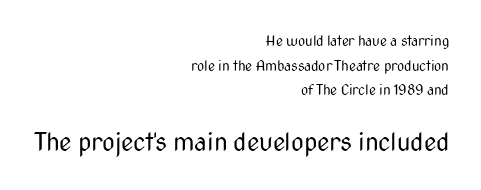
{"italic": "no", "bold": "no", "underline": "no", "align": "right", "line_spacing_ratio": 1.76, "letter_spacing": "normal", "letter_spacing_em": 0.0, "larger_block": "second", "size_ratio": 1.79, "glyph_px": 25}
